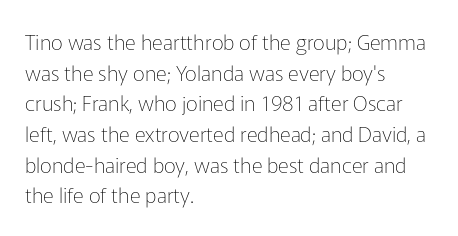
The image shows 21 px text type, upright; set left-aligned, normal line spacing (1.46x), normal letter spacing, not underlined.
